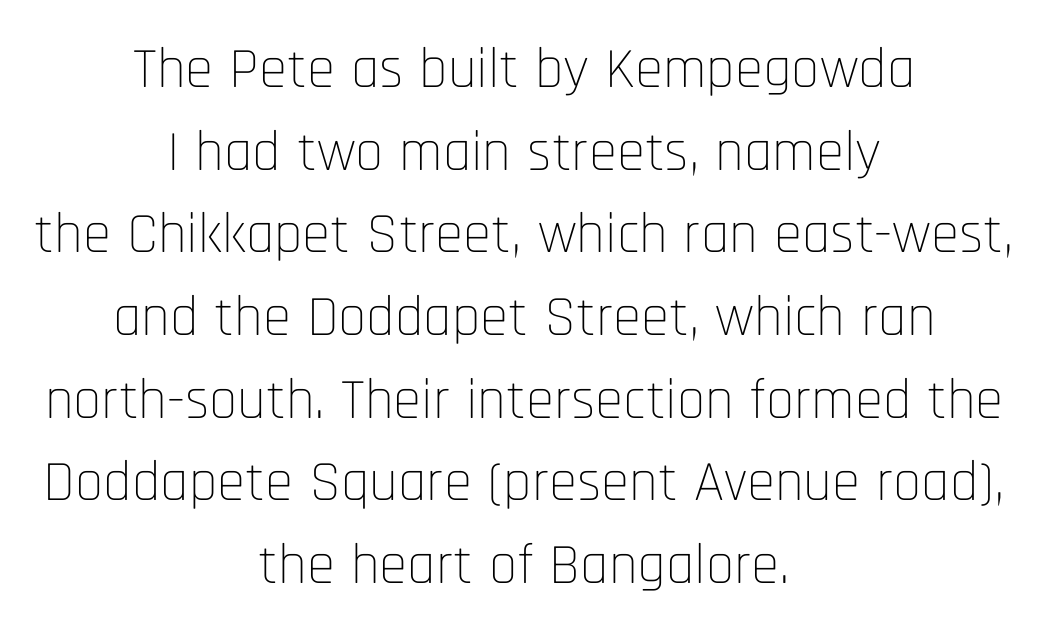
{"serif": "no", "italic": "no", "bold": "no", "weight": "thin", "width": "condensed", "stroke_contrast": "low", "x_height": "large", "monospaced": "no", "underline": "no", "align": "center", "line_spacing": "normal", "line_spacing_ratio": 1.45, "letter_spacing": "normal", "letter_spacing_em": 0.0, "glyph_px": 57}
